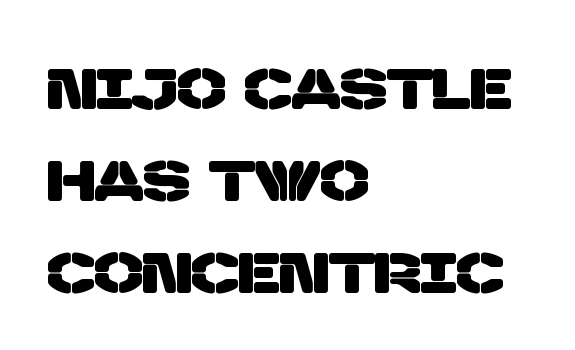
Q: Is the typeface a serif or a sans-serif typeface? A: Sans-serif.
Q: Is the text underlined? A: No.
Q: How is the paragraph aligned? A: Left-aligned.
Q: Is the spacing between letters normal or unusually wide? A: Normal.
Q: Is the spacing between lines tight, normal or loose? A: Normal.
Q: Width (condensed, normal, or wide)? A: Normal.
Q: Stroke contrast? A: Low.
Q: x-height? A: Large.
Q: Monospaced? A: No.
